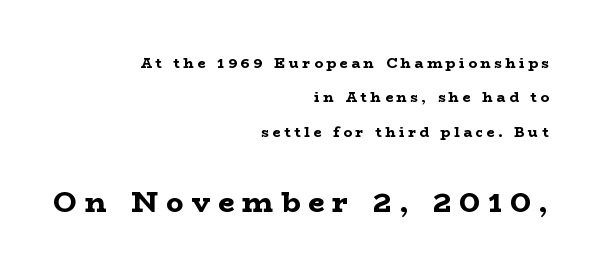
Italic? Not at all — the glyphs are vertical. You can tell from the footed stems that serif type was used. Plenty of ink on the page — the face is bold. Compare the two chunks: the lower has the greater cap height. Spacing verdict: proportional, widths tailored to each character.
